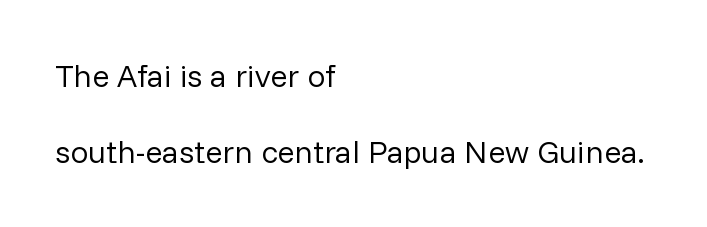
Q: Is the text bold? A: No.
Q: Is the text italic (slanted)? A: No, it is upright.
Q: Is the typeface a serif or a sans-serif typeface? A: Sans-serif.
Q: Is the text underlined? A: No.
Q: How is the paragraph aligned? A: Left-aligned.
Q: Is the spacing between letters normal or unusually wide? A: Normal.
Q: Is the spacing between lines tight, normal or loose? A: Loose.
Q: Width (condensed, normal, or wide)? A: Normal.
Q: Stroke contrast? A: Low.
Q: x-height? A: Medium.
Q: Monospaced? A: No.
